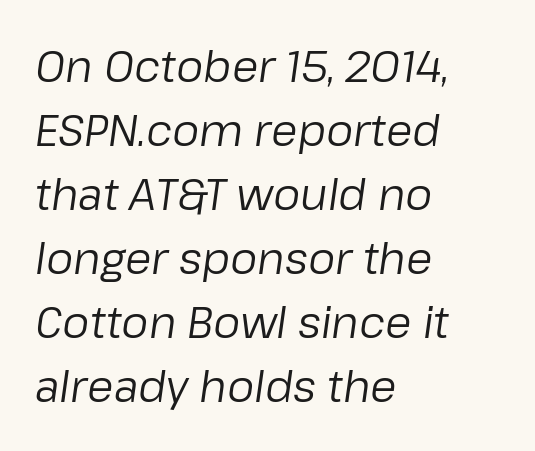
Q: Is the text bold? A: No.
Q: Is the text italic (slanted)? A: Yes, it leans right by about 8 degrees.
Q: Is the text underlined? A: No.
Q: How is the paragraph aligned? A: Left-aligned.
Q: Is the spacing between letters normal or unusually wide? A: Normal.
Q: Is the spacing between lines tight, normal or loose? A: Normal.
Q: Width (condensed, normal, or wide)? A: Normal.
Q: Stroke contrast? A: Low.
Q: x-height? A: Medium.
Q: Monospaced? A: No.
